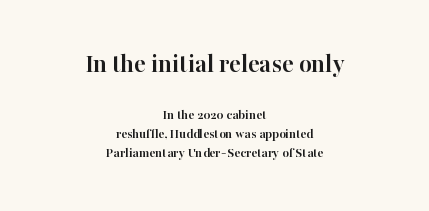
{"italic": "no", "bold": "yes", "underline": "no", "align": "center", "line_spacing": "normal", "line_spacing_ratio": 1.36, "letter_spacing": "normal", "letter_spacing_em": 0.0, "larger_block": "first", "size_ratio": 1.93, "glyph_px": 27}
